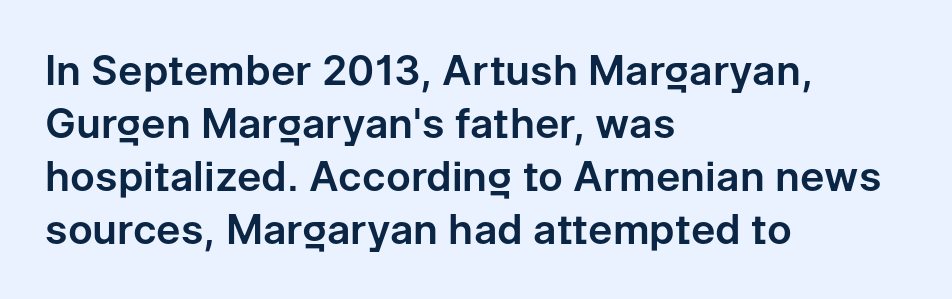
The image shows 41 px sans-serif type, upright; set left-aligned, normal line spacing (1.29x), normal letter spacing, not underlined; low stroke contrast and a medium x-height.
